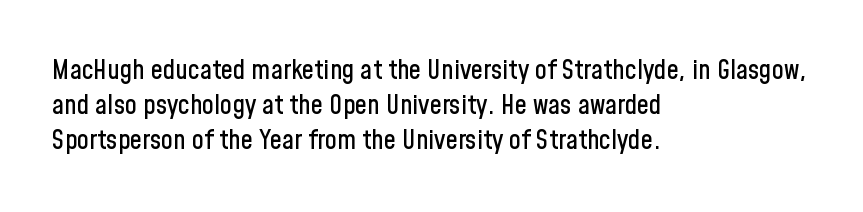
Q: Is the text italic (slanted)? A: No, it is upright.
Q: Is the text underlined? A: No.
Q: How is the paragraph aligned? A: Left-aligned.
Q: Is the spacing between letters normal or unusually wide? A: Normal.
Q: Is the spacing between lines tight, normal or loose? A: Normal.
